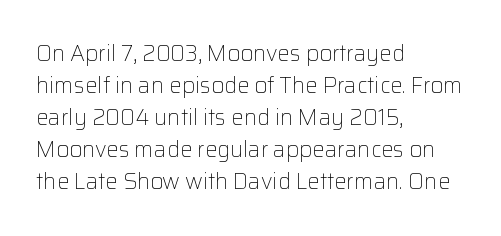
The image shows 22 px text type, upright; set left-aligned, normal line spacing (1.46x), normal letter spacing, not underlined.
